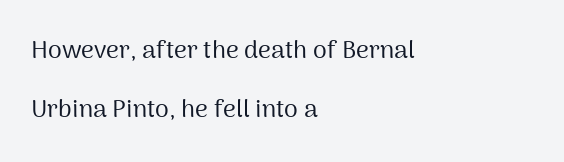
The image shows 25 px text type, upright; set left-aligned, loose line spacing (2.36x), normal letter spacing, not underlined.
